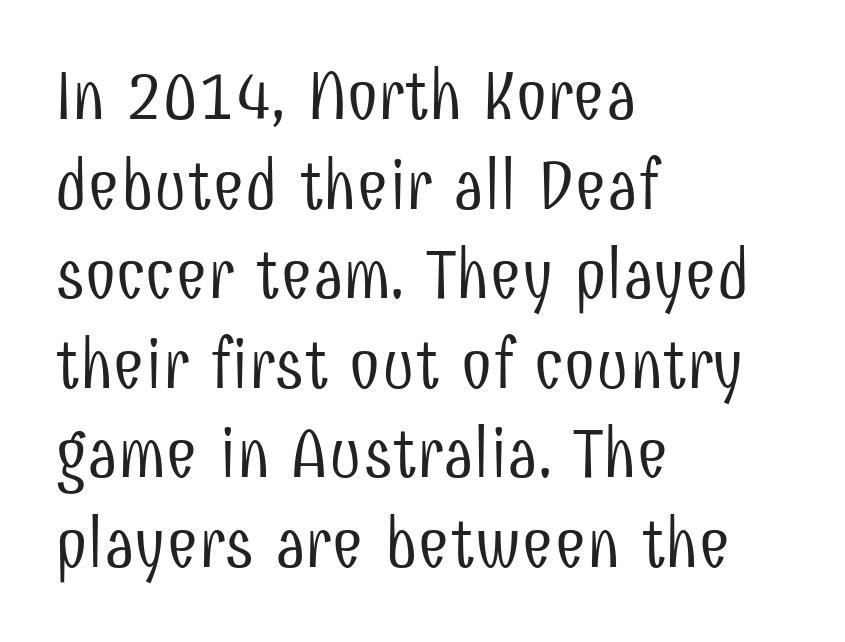
The image shows 70 px light, condensed sans-serif type, upright; set left-aligned, normal line spacing (1.28x), normal letter spacing, not underlined; low stroke contrast and a medium x-height.
